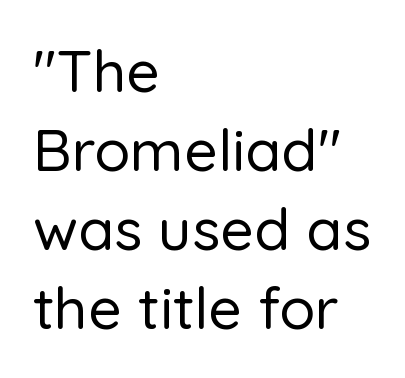
{"serif": "no", "italic": "no", "width": "normal", "stroke_contrast": "low", "x_height": "medium", "monospaced": "no", "underline": "no", "align": "left", "line_spacing": "normal", "line_spacing_ratio": 1.34, "letter_spacing": "normal", "letter_spacing_em": 0.0, "glyph_px": 59}
